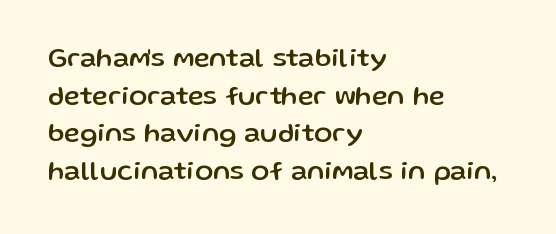
Q: Is the text italic (slanted)? A: No, it is upright.
Q: Is the text underlined? A: No.
Q: How is the paragraph aligned? A: Left-aligned.
Q: Is the spacing between letters normal or unusually wide? A: Normal.
Q: Is the spacing between lines tight, normal or loose? A: Normal.
